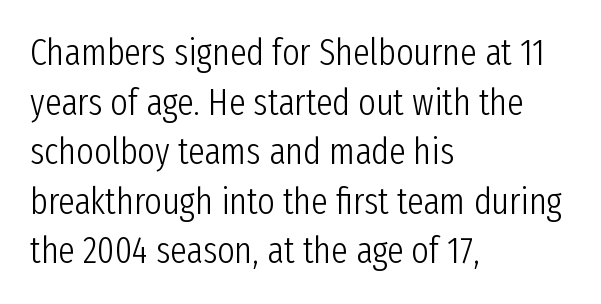
Q: Is the text bold? A: No.
Q: Is the text italic (slanted)? A: No, it is upright.
Q: Is the typeface a serif or a sans-serif typeface? A: Sans-serif.
Q: Is the text underlined? A: No.
Q: How is the paragraph aligned? A: Left-aligned.
Q: Is the spacing between letters normal or unusually wide? A: Normal.
Q: Is the spacing between lines tight, normal or loose? A: Normal.
Q: Width (condensed, normal, or wide)? A: Condensed.
Q: Stroke contrast? A: Low.
Q: x-height? A: Medium.
Q: Monospaced? A: No.
